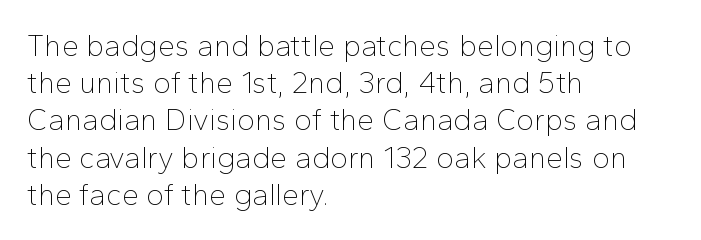
{"serif": "no", "italic": "no", "bold": "no", "weight": "thin", "width": "normal", "stroke_contrast": "low", "x_height": "medium", "monospaced": "no", "underline": "no", "align": "left", "line_spacing_ratio": 1.24, "letter_spacing": "normal", "letter_spacing_em": 0.0, "glyph_px": 30}
